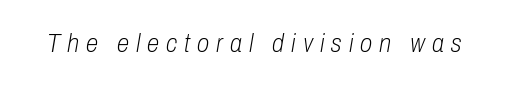
The image shows 25 px text type, italic (leaning right); set unusually wide letter spacing (+0.28 em), not underlined.
